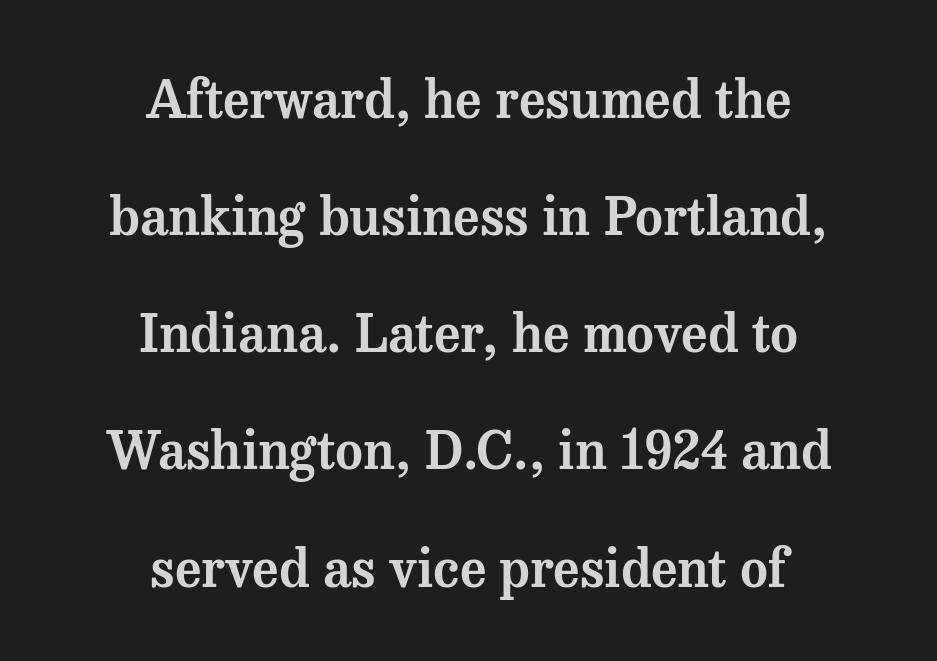
The string is rendered with underlining switched off. Rendered with straight, roman letterforms. These lines are composed in type with serifs. Spacing verdict: proportional, widths tailored to each character.
